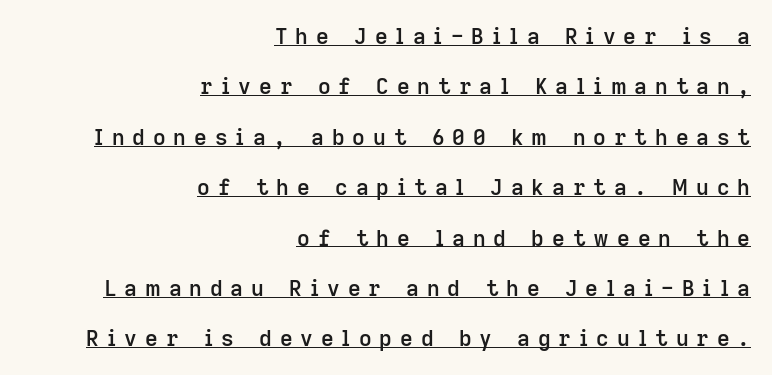
The image shows 22 px text type, upright; set right-aligned, loose line spacing (2.29x), unusually wide letter spacing (+0.36 em), underlined.
